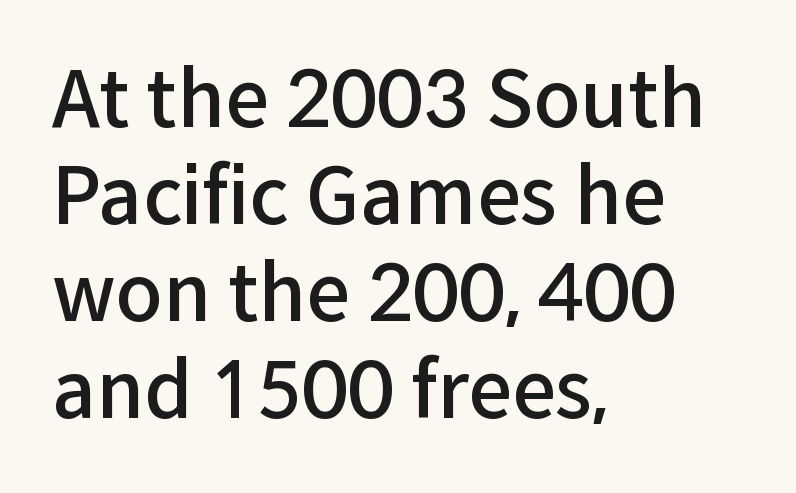
Plain, unruled lines of type. Is the type bold? Partly — it's a semibold, heavier than regular but not fully bold. Nobody touched the tracking dial on this one. The compositor pushed each line to the left boundary. Characters remain perfectly vertical along every line.
